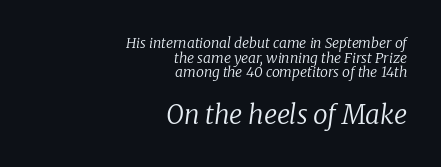
Line endings align vertically; line beginnings do not. Block two is the big one; block one sits smaller above it. Italic? Definitely — the glyphs are oblique. Descenders hang freely into open space. You could call the tracking neutral — neither tight nor loose.
